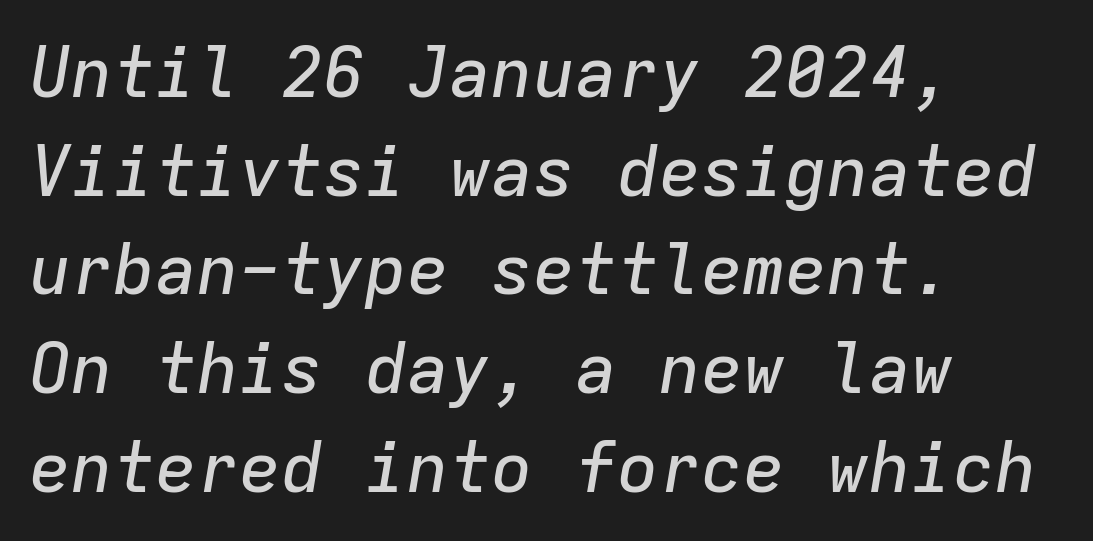
{"italic": "yes", "lean": "right", "slant_degrees": 9, "width": "normal", "stroke_contrast": "low", "x_height": "medium", "monospaced": "yes", "underline": "no", "align": "left", "line_spacing": "normal", "line_spacing_ratio": 1.41, "letter_spacing": "normal", "letter_spacing_em": 0.0, "glyph_px": 70}
